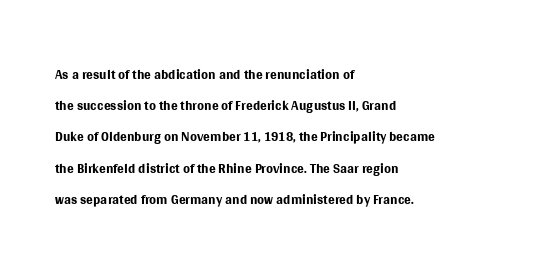
{"italic": "no", "bold": "no", "underline": "no", "align": "left", "line_spacing": "normal", "line_spacing_ratio": 1.56, "letter_spacing": "normal", "letter_spacing_em": 0.0, "glyph_px": 20}
